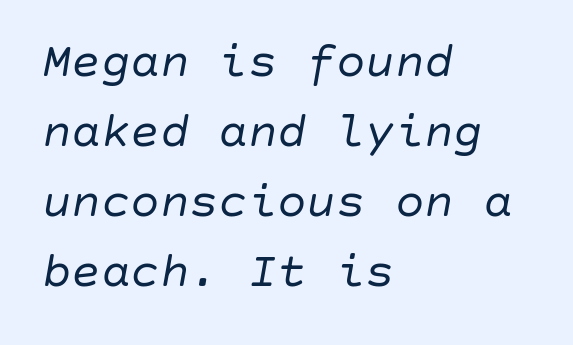
Q: Is the text bold? A: No.
Q: Is the text italic (slanted)? A: Yes, it leans right by about 10 degrees.
Q: Is the text underlined? A: No.
Q: How is the paragraph aligned? A: Left-aligned.
Q: Is the spacing between letters normal or unusually wide? A: Normal.
Q: Is the spacing between lines tight, normal or loose? A: Normal.
Q: Width (condensed, normal, or wide)? A: Normal.
Q: Stroke contrast? A: Low.
Q: x-height? A: Large.
